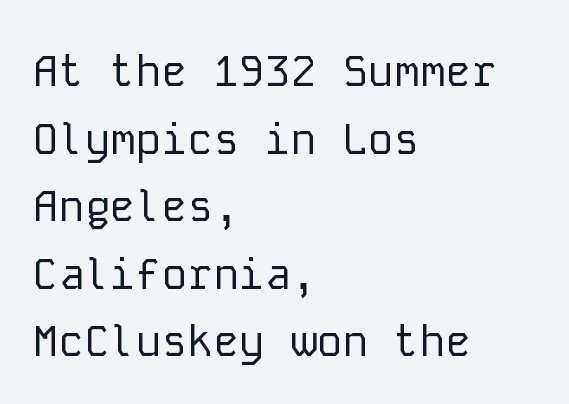
The image shows 43 px regular-weight sans-serif type, upright, monospaced; set left-aligned, normal line spacing (1.57x), normal letter spacing, not underlined; low stroke contrast and a medium x-height.
